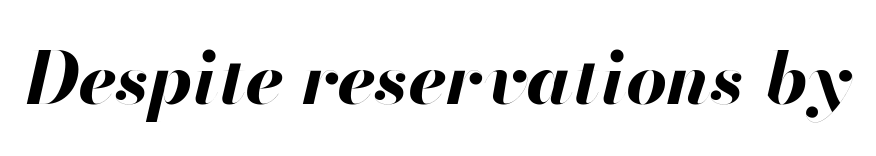
The image shows 72 px bold type, italic (leaning right); set normal letter spacing, not underlined; high stroke contrast and a small x-height.
